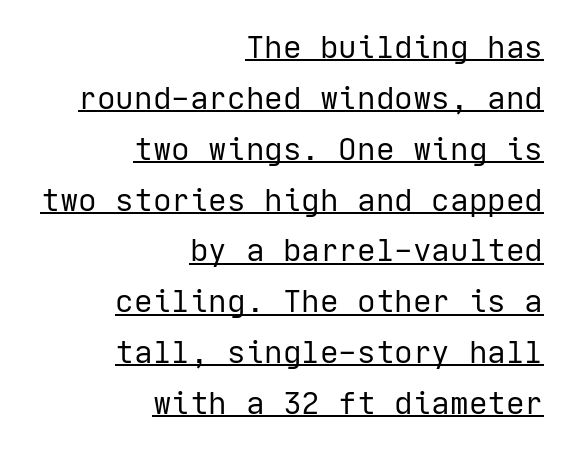
The image shows 31 px regular-weight sans-serif type, upright; set right-aligned, normal line spacing (1.64x), normal letter spacing, underlined; low stroke contrast and a medium x-height.
